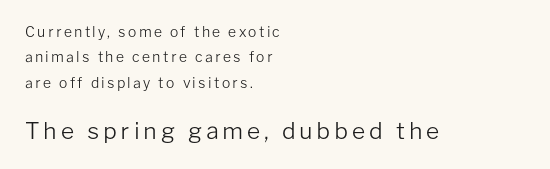
Heft: none added — not bold. Size contrast runs from small at the top to large at the bottom. Clear beneath every line of the passage. This is the regular roman posture of the typeface.
